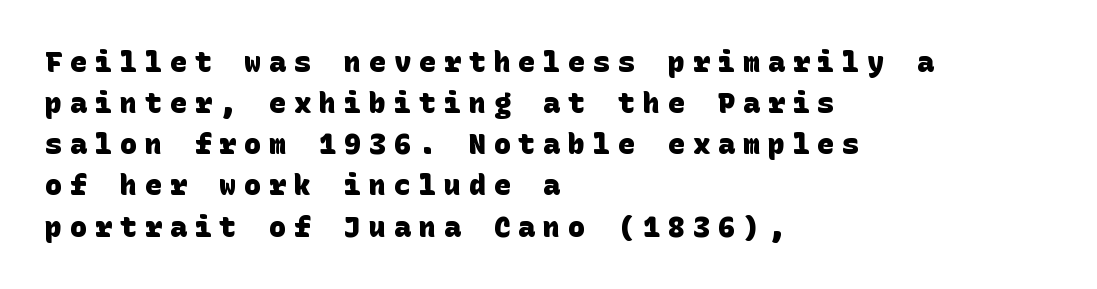
Regarding leading, the lines here are spaced in the standard way. How are the letters spaced? Widely, with obvious added tracking. Summary of weight: heavy, a full bold. The paragraph shown leans on its left margin.
